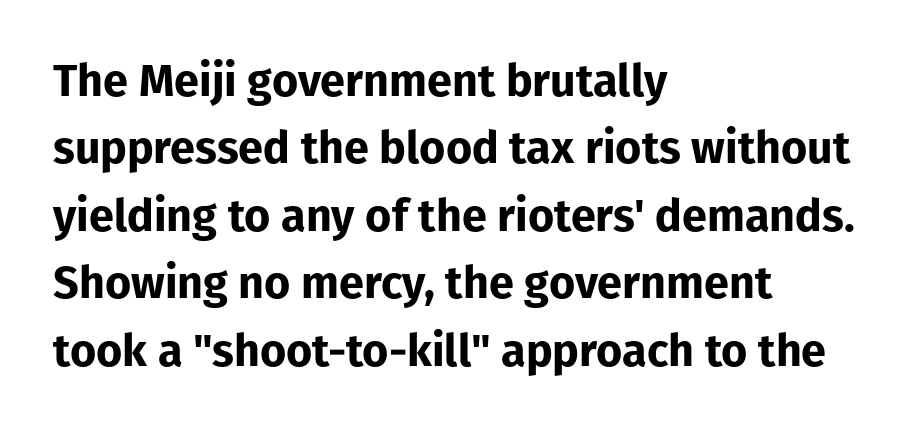
Q: Is the text bold? A: Yes.
Q: Is the text italic (slanted)? A: No, it is upright.
Q: Is the typeface a serif or a sans-serif typeface? A: Sans-serif.
Q: Is the text underlined? A: No.
Q: How is the paragraph aligned? A: Left-aligned.
Q: Is the spacing between letters normal or unusually wide? A: Normal.
Q: Is the spacing between lines tight, normal or loose? A: Normal.
Q: Width (condensed, normal, or wide)? A: Normal.
Q: Stroke contrast? A: Low.
Q: x-height? A: Medium.
Q: Monospaced? A: No.
